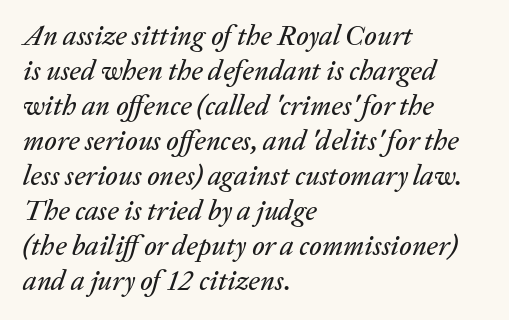
A typesetter would call this zero additional tracking. The letters advance in unequal steps, a hallmark of proportional type. If you drew a line through each stem, it would be angled. Regular leading. Caption: multi-line text, flush left, ragged right. Check the space under the baseline: it is left empty.
